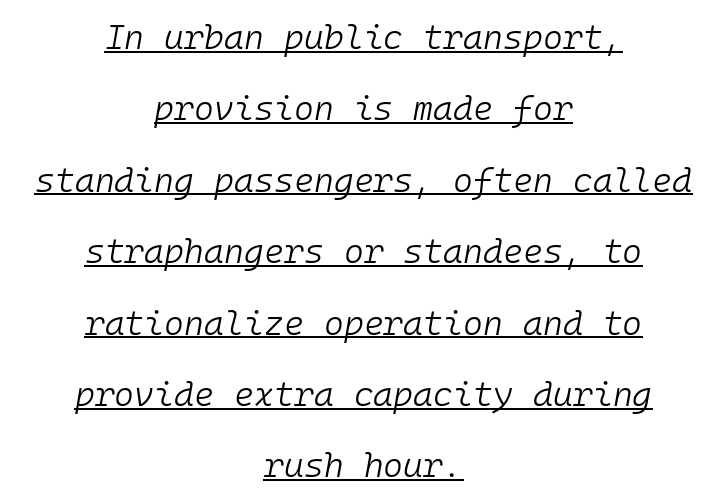
The typesetter has applied underlining to the passage shown. One-word summary of the alignment: center. Airy leading. Compared with typical body copy, the letter spacing here is the same. Think of a typewriter: that constant character pitch is what you see here. A light-to-regular cut is what we see here.
